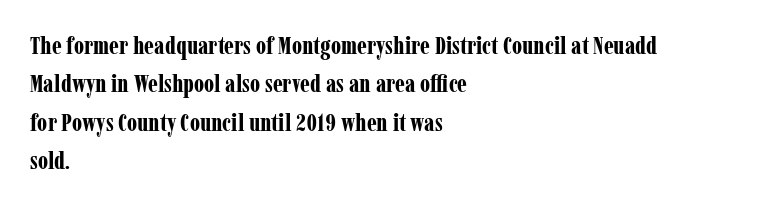
The image shows 25 px bold type, upright; set left-aligned, normal line spacing (1.54x), normal letter spacing, not underlined.
